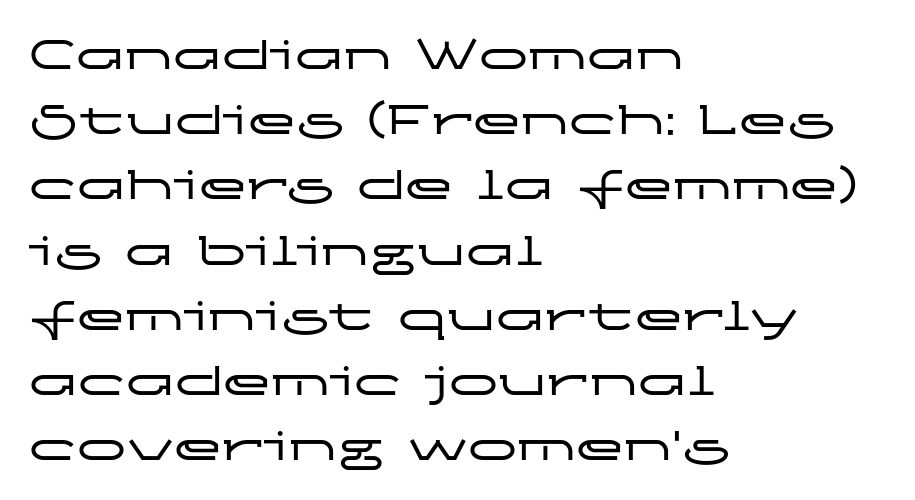
This rendering employs a face without finishing strokes, i.e., a sans-serif. The ragged edge is on the right, which tells us the setting is flush left. Is this a fixed-width face? No — the glyphs have proportional, varying widths. Vertical spacing — default. Beneath every word, the page is bare.
